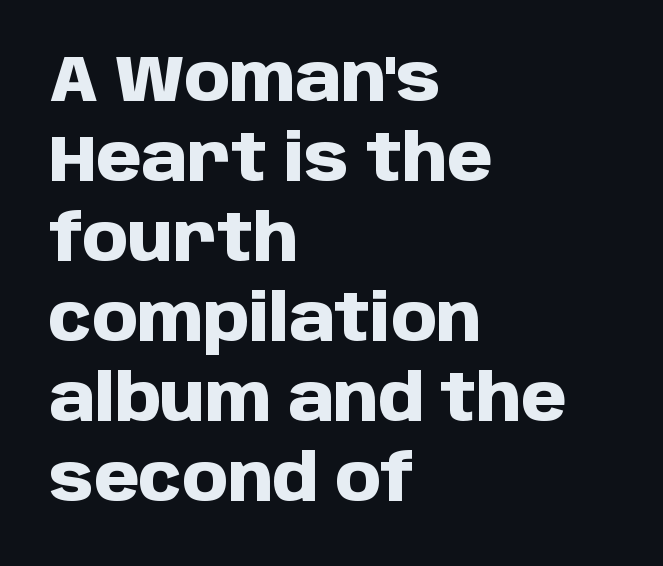
Q: Is the text bold? A: Yes.
Q: Is the text italic (slanted)? A: No, it is upright.
Q: Is the typeface a serif or a sans-serif typeface? A: Sans-serif.
Q: Is the text underlined? A: No.
Q: How is the paragraph aligned? A: Left-aligned.
Q: Is the spacing between letters normal or unusually wide? A: Normal.
Q: Width (condensed, normal, or wide)? A: Normal.
Q: Stroke contrast? A: Low.
Q: x-height? A: Large.
Q: Monospaced? A: No.
